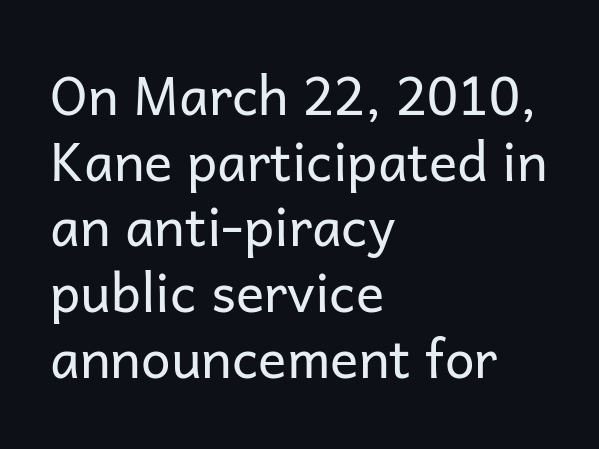
The image shows 53 px regular-weight sans-serif type, upright; set left-aligned, line spacing 1.24x, normal letter spacing, not underlined; low stroke contrast and a medium x-height.
